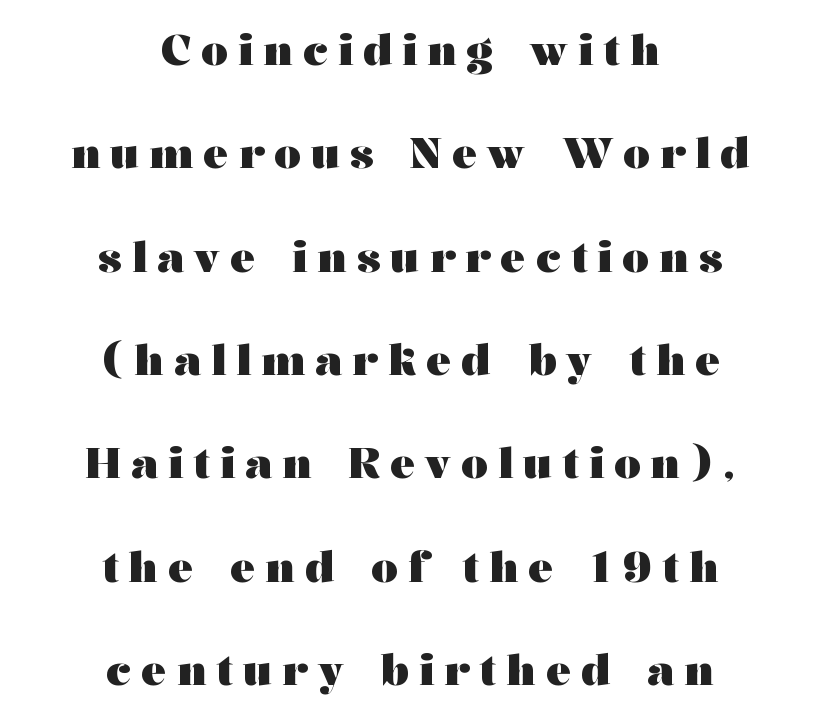
{"serif": "yes", "italic": "no", "bold": "yes", "weight": "heavy", "width": "wide", "stroke_contrast": "medium", "x_height": "medium", "monospaced": "no", "underline": "no", "align": "center", "line_spacing": "loose", "line_spacing_ratio": 2.46, "letter_spacing": "wide", "letter_spacing_em": 0.24, "glyph_px": 42}
